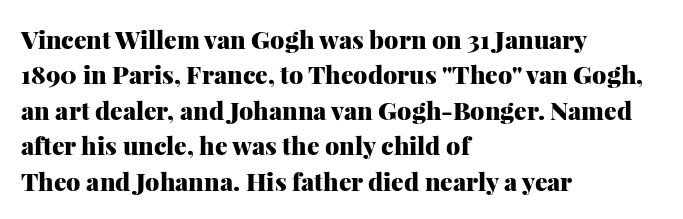
The image shows 25 px bold type, upright; set left-aligned, normal line spacing (1.42x), normal letter spacing, not underlined.
